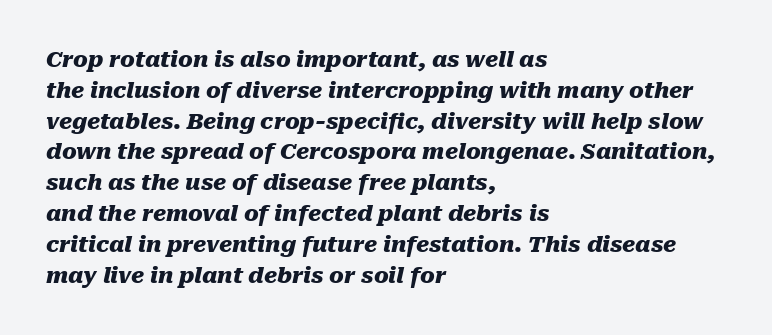
Q: Is the text bold? A: Yes.
Q: Is the text italic (slanted)? A: Yes, it leans right by about 10 degrees.
Q: Is the text underlined? A: No.
Q: How is the paragraph aligned? A: Left-aligned.
Q: Is the spacing between letters normal or unusually wide? A: Normal.
Q: Is the spacing between lines tight, normal or loose? A: Normal.
